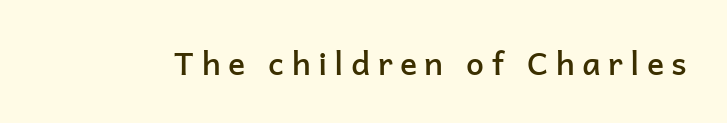
{"serif": "no", "italic": "no", "bold": "semi", "weight": "semibold", "width": "normal", "stroke_contrast": "low", "x_height": "medium", "monospaced": "no", "underline": "no", "letter_spacing": "wide", "letter_spacing_em": 0.23, "glyph_px": 32}
